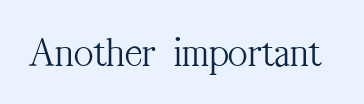
Q: Is the text bold? A: No.
Q: Is the text italic (slanted)? A: No, it is upright.
Q: Is the typeface a serif or a sans-serif typeface? A: Serif.
Q: Is the text underlined? A: No.
Q: Is the spacing between letters normal or unusually wide? A: Normal.
Q: Width (condensed, normal, or wide)? A: Condensed.
Q: Stroke contrast? A: Medium.
Q: x-height? A: Medium.
Q: Monospaced? A: No.
